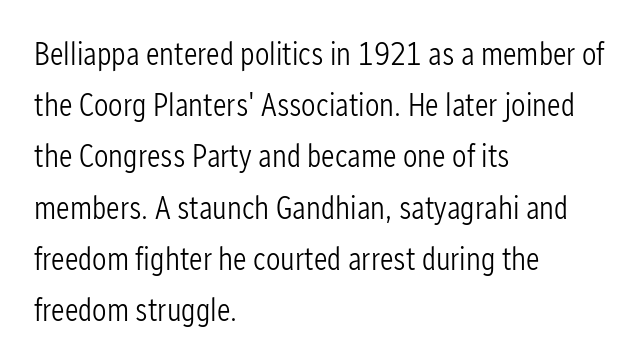
{"serif": "no", "italic": "no", "bold": "no", "weight": "light", "width": "condensed", "stroke_contrast": "low", "x_height": "medium", "monospaced": "no", "underline": "no", "align": "left", "line_spacing": "normal", "line_spacing_ratio": 1.6, "letter_spacing": "normal", "letter_spacing_em": 0.0, "glyph_px": 32}
